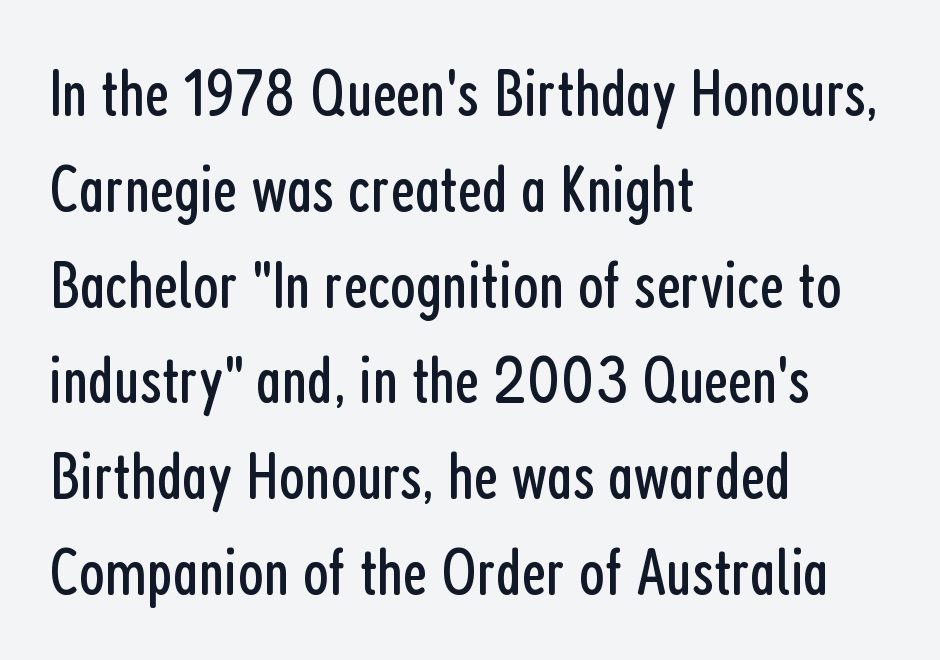
{"serif": "no", "italic": "no", "bold": "no", "weight": "regular", "width": "condensed", "stroke_contrast": "low", "x_height": "medium", "monospaced": "no", "underline": "no", "align": "left", "line_spacing": "normal", "line_spacing_ratio": 1.43, "letter_spacing": "normal", "letter_spacing_em": 0.0, "glyph_px": 67}
